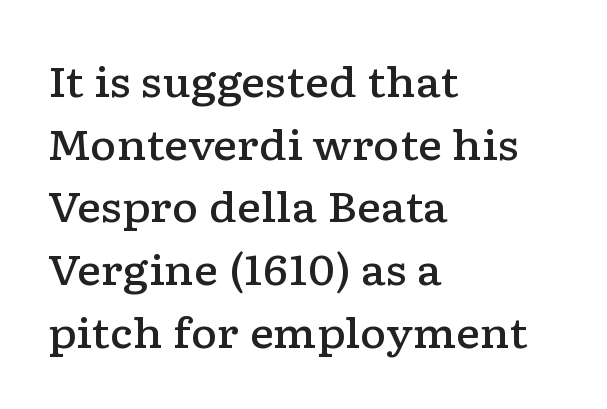
Q: Is the text bold? A: Semi-bold.
Q: Is the text italic (slanted)? A: No, it is upright.
Q: Is the typeface a serif or a sans-serif typeface? A: Serif.
Q: Is the text underlined? A: No.
Q: How is the paragraph aligned? A: Left-aligned.
Q: Is the spacing between letters normal or unusually wide? A: Normal.
Q: Is the spacing between lines tight, normal or loose? A: Normal.
Q: Width (condensed, normal, or wide)? A: Wide.
Q: Stroke contrast? A: Low.
Q: x-height? A: Medium.
Q: Monospaced? A: No.
